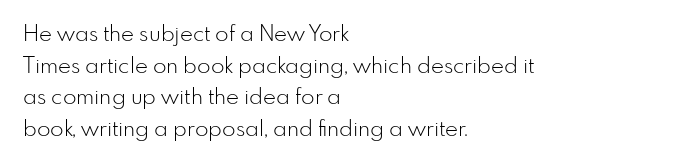
Ordinary non-slanted type is in use. Whoever set this chose a conventional vertical rhythm. Nothing unusual about the tracking: characters are spaced as the font intends. Every row of glyphs begins at an identical x-position on the left.
